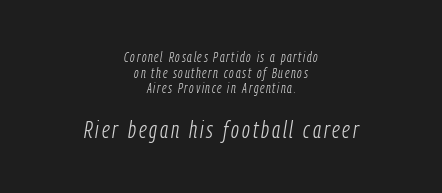
{"italic": "yes", "lean": "right", "slant_degrees": 9, "bold": "no", "underline": "no", "align": "center", "line_spacing": "tight", "line_spacing_ratio": 1.12, "larger_block": "second", "size_ratio": 1.71, "glyph_px": 24}
